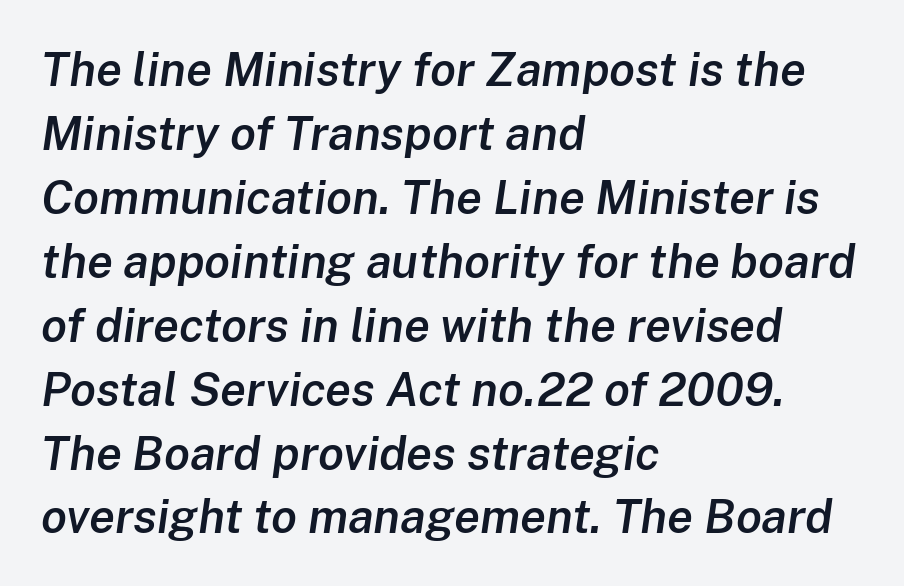
The image shows 47 px semibold type, italic (leaning right); set left-aligned, normal line spacing (1.36x), normal letter spacing, not underlined; low stroke contrast and a medium x-height.
